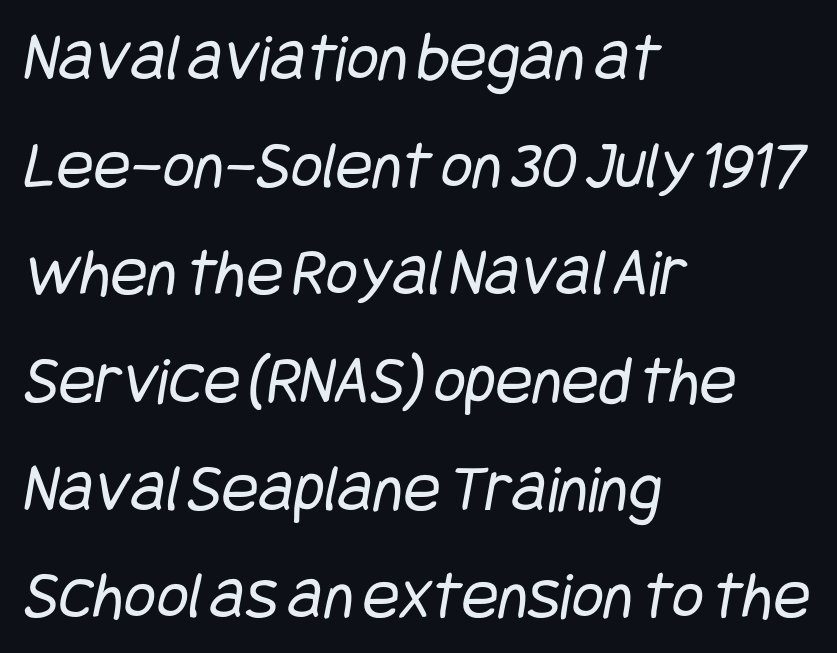
The face used here is a sans, in the tradition of grotesques and geometrics. Decoration check: the copy has no underline. The rows are spaced the way most documents space them. The rag falls on the right side of this text block. This sample uses plain, unmodified letter spacing.
